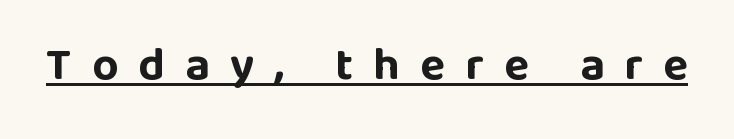
{"serif": "no", "italic": "no", "bold": "yes", "weight": "bold", "width": "normal", "stroke_contrast": "low", "x_height": "large", "monospaced": "no", "underline": "yes", "letter_spacing": "wide", "letter_spacing_em": 0.44, "glyph_px": 46}
